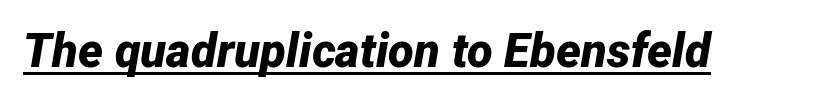
The letters advance in unequal steps, a hallmark of proportional type. Is the type bold? Yes — the strokes are clearly thick and heavy. Posture: slanted. Underline: present. Characters follow at the spacing the type designer built in.
